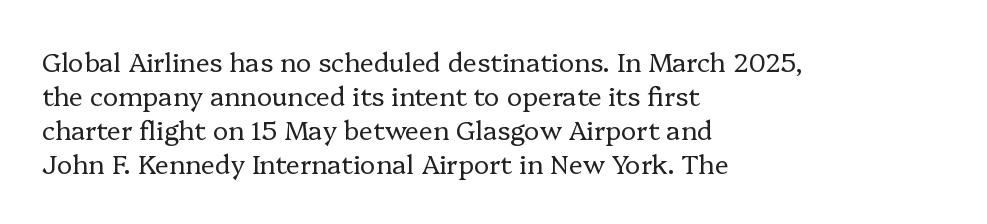
The image shows 26 px text type, upright; set left-aligned, normal line spacing (1.31x), normal letter spacing, not underlined.
